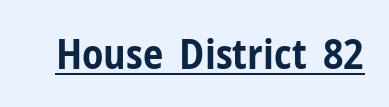
The gaps between neighbouring characters are ordinary and unremarkable. The font's upright variant was chosen for this text. Is there an underline? Yes — a line sits under the letters. A sans-serif font was chosen for this passage.
